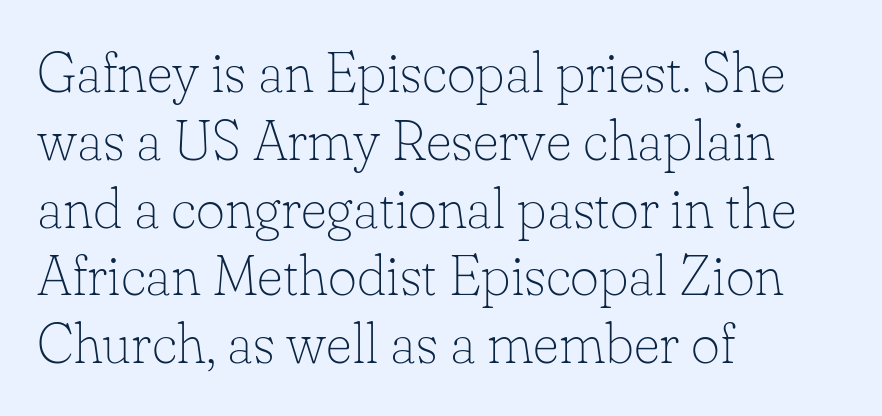
Q: Is the text bold? A: No.
Q: Is the text italic (slanted)? A: No, it is upright.
Q: Is the typeface a serif or a sans-serif typeface? A: Serif.
Q: Is the text underlined? A: No.
Q: How is the paragraph aligned? A: Left-aligned.
Q: Is the spacing between letters normal or unusually wide? A: Normal.
Q: Width (condensed, normal, or wide)? A: Normal.
Q: Stroke contrast? A: Low.
Q: x-height? A: Small.
Q: Monospaced? A: No.
